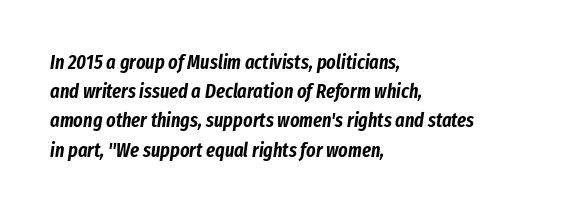
The type is set solid horizontally, with unmodified tracking. Successive baselines arrive at the customary interval. The baseline area is clear. Teacher's note: observe the even left margin — that is flush-left alignment. Compared with ordinary roman type, these characters are visibly tilted.
